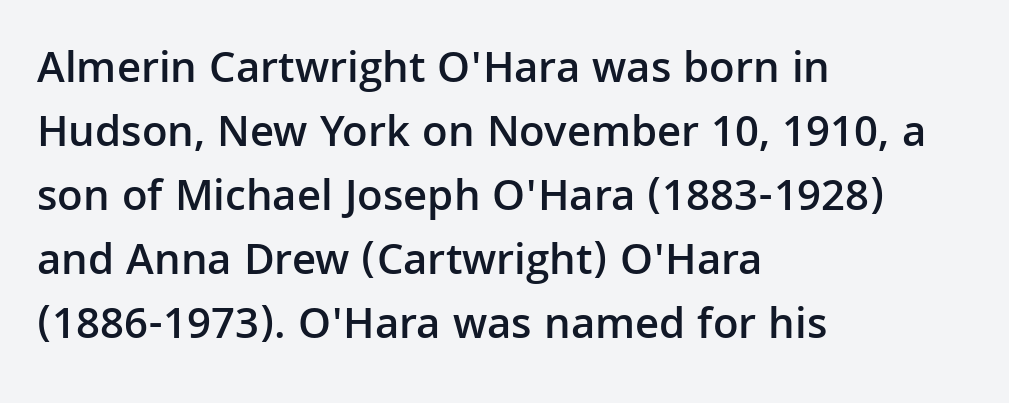
{"serif": "no", "italic": "no", "bold": "semi", "weight": "semibold", "width": "normal", "stroke_contrast": "low", "x_height": "medium", "monospaced": "no", "underline": "no", "align": "left", "line_spacing": "normal", "line_spacing_ratio": 1.42, "letter_spacing": "normal", "letter_spacing_em": 0.0, "glyph_px": 45}
